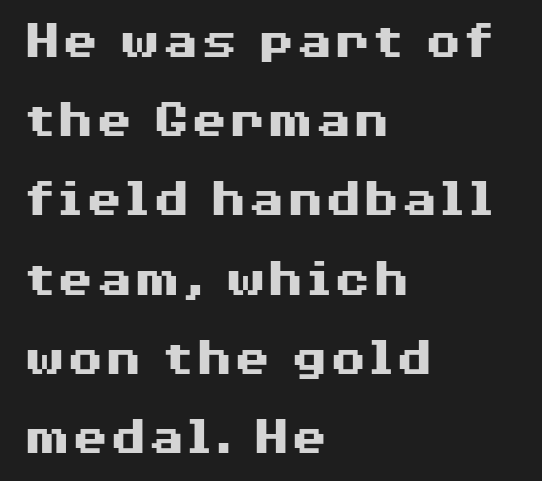
Visually the block forms a straight wall on the left and a jagged coastline on the right. Letter spacing: default. The leading is moderate, giving the passage an even texture. Character widths vary here, with narrow letters taking less room than wide ones.
